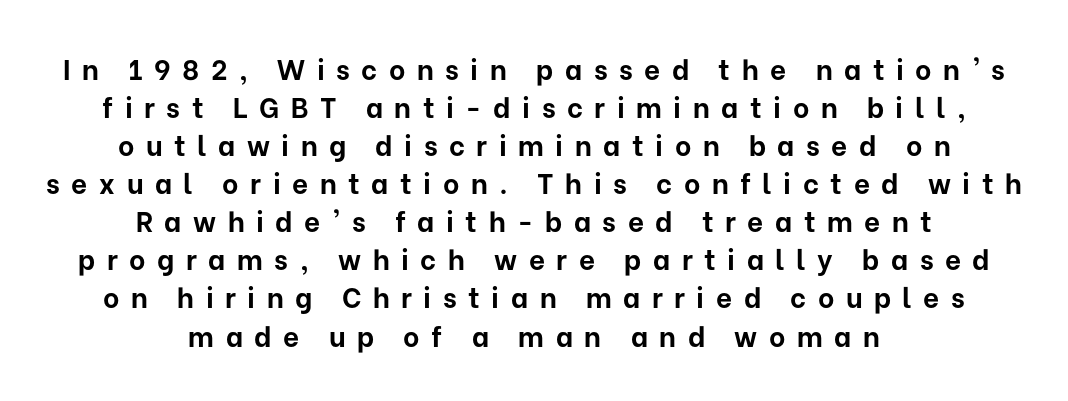
{"serif": "no", "italic": "no", "bold": "yes", "weight": "bold", "width": "normal", "stroke_contrast": "low", "x_height": "medium", "monospaced": "no", "underline": "no", "align": "center", "line_spacing": "normal", "line_spacing_ratio": 1.36, "letter_spacing": "wide", "letter_spacing_em": 0.41, "glyph_px": 28}
